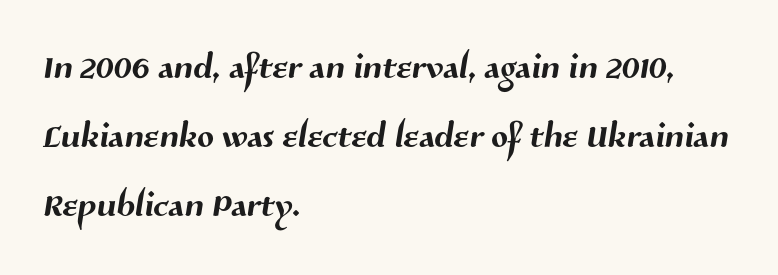
The image shows 49 px sans-serif type; set left-aligned, normal line spacing (1.41x), normal letter spacing, not underlined; medium stroke contrast and a medium x-height.
